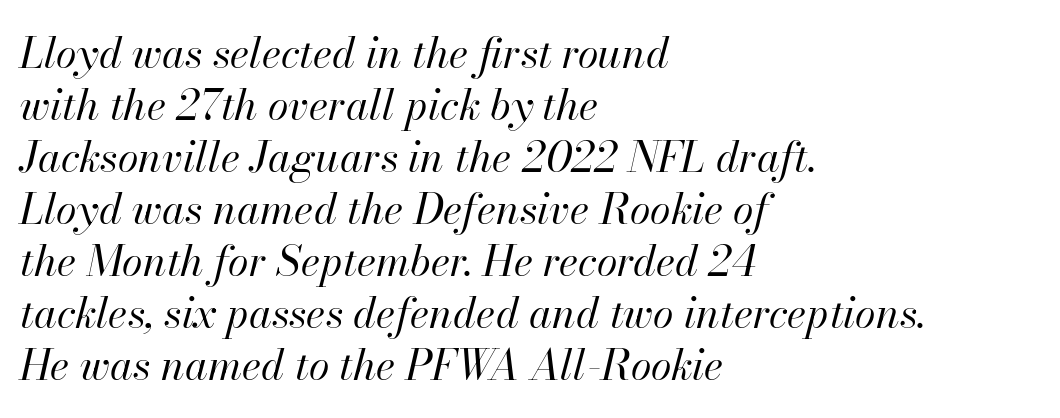
{"italic": "yes", "lean": "right", "slant_degrees": 13, "bold": "no", "weight": "regular", "width": "normal", "stroke_contrast": "high", "x_height": "small", "monospaced": "no", "underline": "no", "align": "left", "line_spacing_ratio": 1.24, "letter_spacing": "normal", "letter_spacing_em": 0.0, "glyph_px": 42}
